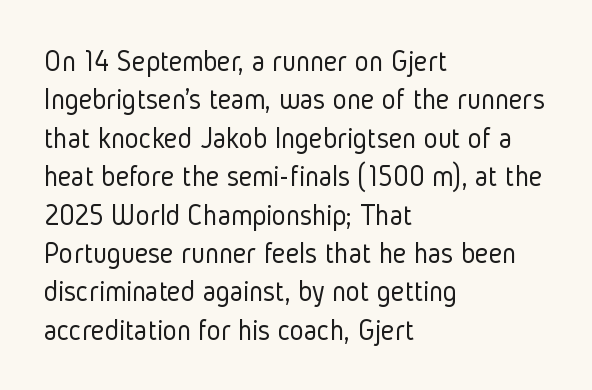
Q: Is the text bold? A: No.
Q: Is the text italic (slanted)? A: No, it is upright.
Q: Is the typeface a serif or a sans-serif typeface? A: Sans-serif.
Q: Is the text underlined? A: No.
Q: How is the paragraph aligned? A: Left-aligned.
Q: Is the spacing between letters normal or unusually wide? A: Normal.
Q: Is the spacing between lines tight, normal or loose? A: Normal.
Q: Width (condensed, normal, or wide)? A: Condensed.
Q: Stroke contrast? A: Low.
Q: x-height? A: Medium.
Q: Monospaced? A: No.
